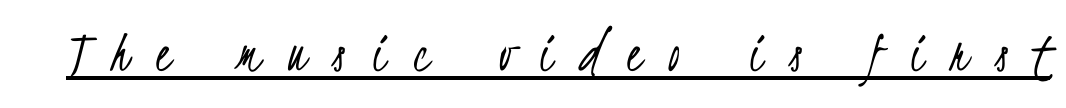
Q: Is the text bold? A: No.
Q: Is the typeface a serif or a sans-serif typeface? A: Sans-serif.
Q: Is the text underlined? A: Yes.
Q: Is the spacing between letters normal or unusually wide? A: Unusually wide.
Q: Width (condensed, normal, or wide)? A: Condensed.
Q: Stroke contrast? A: Low.
Q: x-height? A: Small.
Q: Monospaced? A: No.
